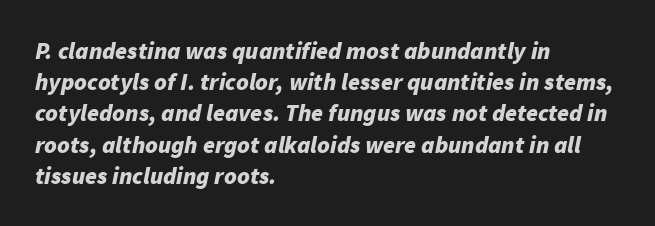
You could call the tracking neutral — neither tight nor loose. Compared with an ordinary text face, these strokes are far heavier — a full bold. Bare-footed words on every line. Each new line begins a customary step beneath the previous one.
